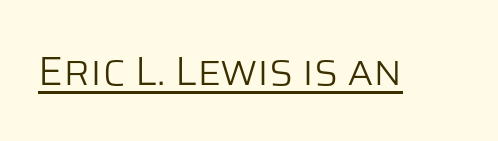
{"serif": "no", "italic": "no", "bold": "no", "weight": "light", "width": "normal", "stroke_contrast": "low", "x_height": "large", "monospaced": "no", "underline": "yes", "letter_spacing": "normal", "letter_spacing_em": 0.0, "glyph_px": 41}
